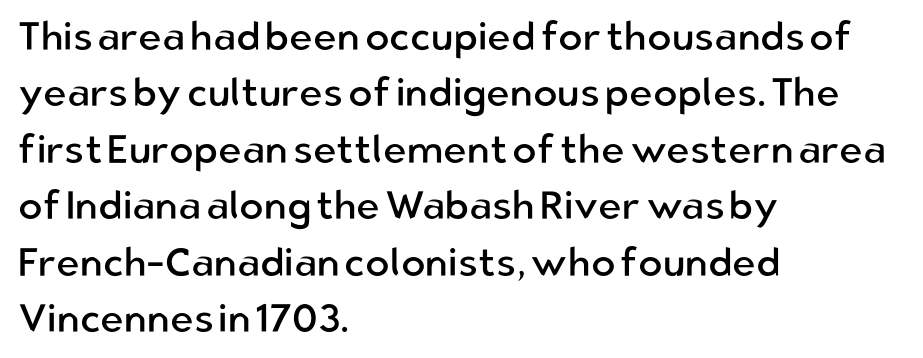
The typesetter chose a ragged-right arrangement here. Does the lettering tilt? It doesn't — this is upright. Glyph-to-glyph distance matches everyday printed text. No letter is thick-stroked: the sample isn't bold. The lines sit at an ordinary, default distance from one another.
